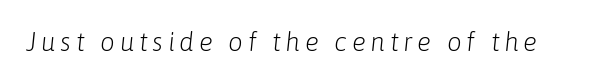
The letters are slanted; this is an italic face. Has an underline been added? It has not. The weight would be labelled regular, book, light, or lighter still.
